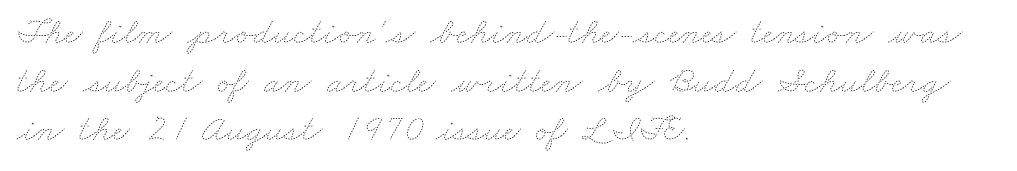
{"bold": "no", "weight": "thin", "width": "wide", "stroke_contrast": "low", "x_height": "small", "monospaced": "no", "underline": "no", "align": "left", "line_spacing": "normal", "line_spacing_ratio": 1.28, "letter_spacing": "normal", "letter_spacing_em": 0.0, "glyph_px": 38}
